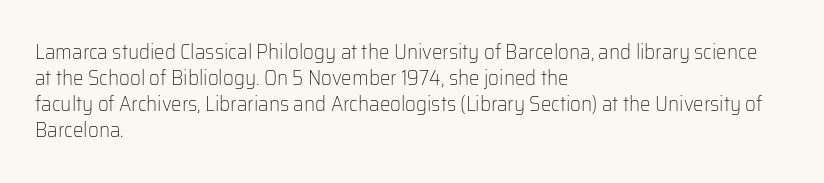
The typography opts for an upright posture over an oblique one. Unmarked baselines from the first word to the last. Students, note that the glyphs here touch the page at normal intervals. Which margin do the lines hug? The left one — the right edge is uneven. The typesetting does not lean heavy: it is not bold.
